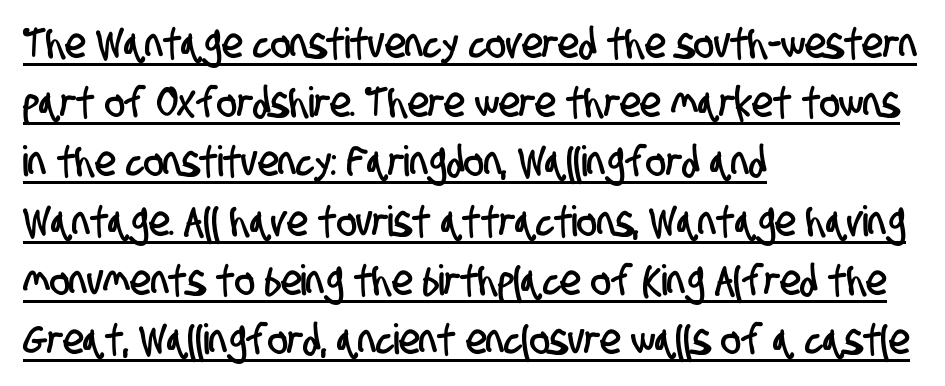
{"serif": "no", "width": "condensed", "stroke_contrast": "low", "x_height": "large", "monospaced": "no", "underline": "yes", "align": "left", "line_spacing": "normal", "line_spacing_ratio": 1.41, "letter_spacing": "normal", "letter_spacing_em": 0.0, "glyph_px": 42}
